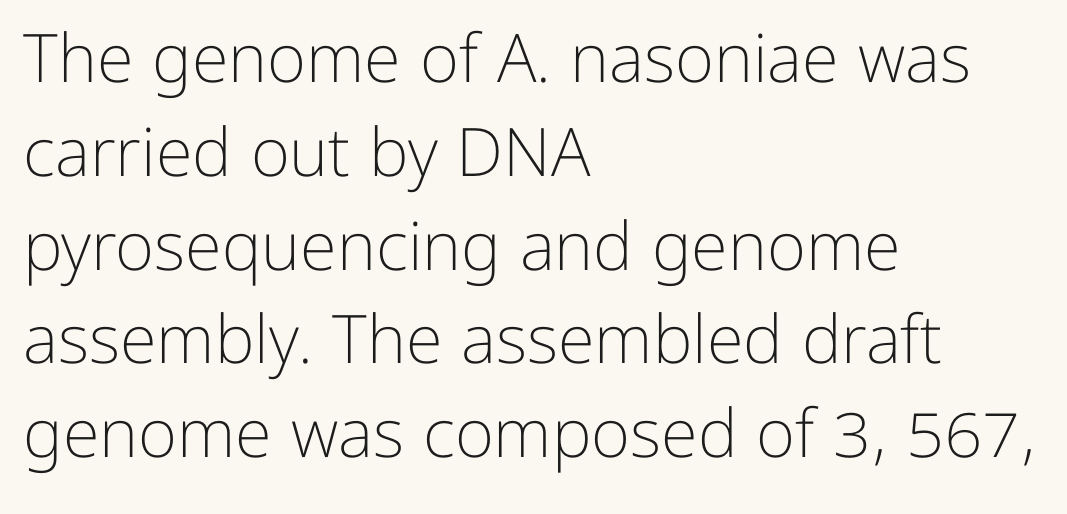
Q: Is the text bold? A: No.
Q: Is the text italic (slanted)? A: No, it is upright.
Q: Is the typeface a serif or a sans-serif typeface? A: Sans-serif.
Q: Is the text underlined? A: No.
Q: How is the paragraph aligned? A: Left-aligned.
Q: Is the spacing between letters normal or unusually wide? A: Normal.
Q: Is the spacing between lines tight, normal or loose? A: Normal.
Q: Width (condensed, normal, or wide)? A: Normal.
Q: Stroke contrast? A: Low.
Q: x-height? A: Medium.
Q: Monospaced? A: No.
